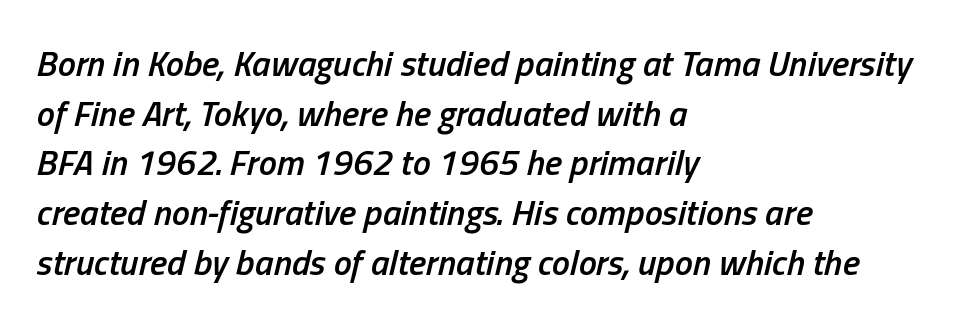
Slightly chunky letters — semibold, I'd say, not full bold. What stands out about the letter spacing? Nothing — it is the standard amount. This is oblique type, the kind used for emphasis or titles. These lines sit exactly where default settings would place them. Which margin do the lines hug? The left one — the right edge is uneven. Proportional: the letters do not fall into vertical columns.
